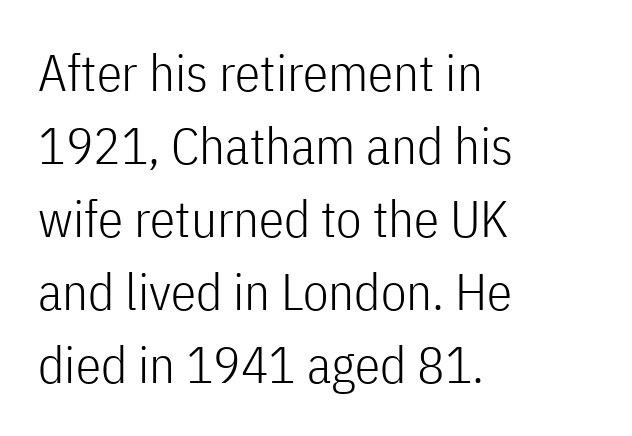
Line beginnings align vertically; line endings do not. You can tell it's not italic because the verticals are truly vertical. Nothing heavy about these letters — not bold at all. Summary of vertical rhythm: regular, with standard interline spacing.
